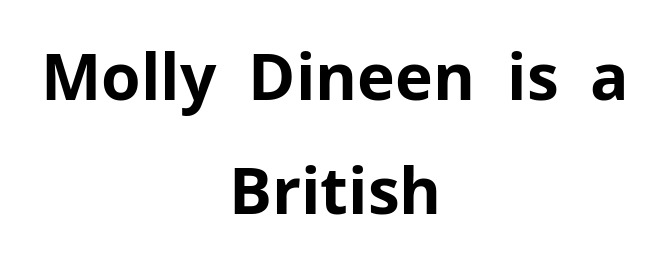
The image shows 64 px bold sans-serif type, upright; set centered, line spacing 1.78x, normal letter spacing, not underlined; low stroke contrast and a medium x-height.
